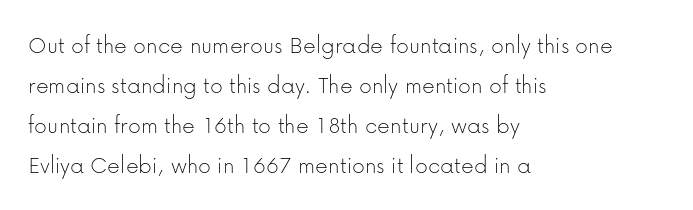
The image shows 25 px text type, upright; set left-aligned, normal line spacing (1.6x), normal letter spacing, not underlined.
